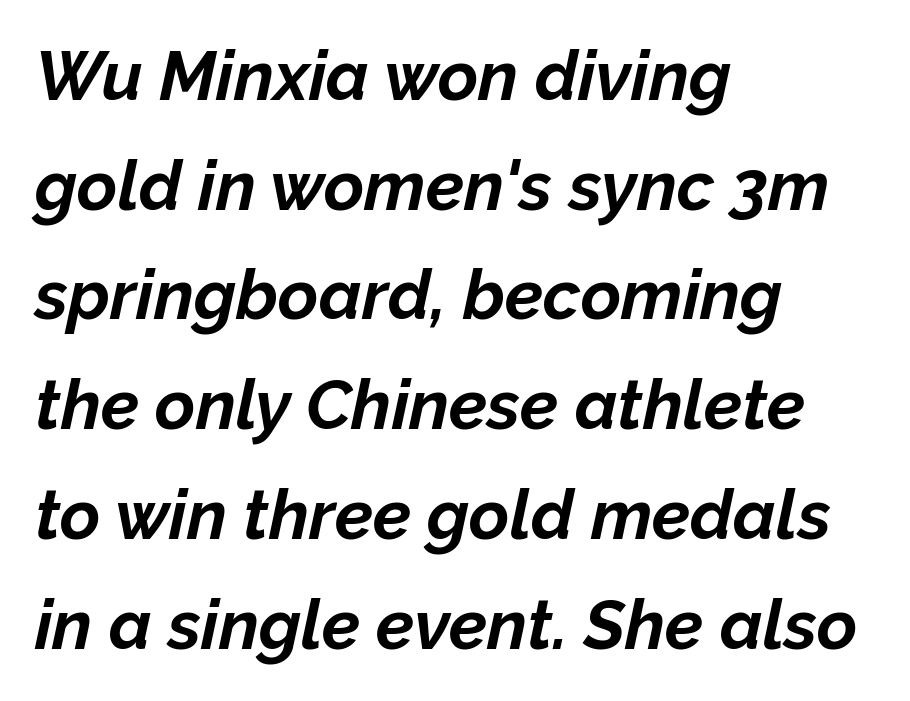
The image shows 69 px bold type, italic (leaning right); set left-aligned, normal line spacing (1.59x), normal letter spacing, not underlined; low stroke contrast and a medium x-height.
